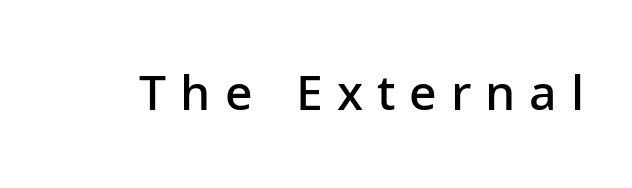
{"serif": "no", "italic": "no", "bold": "semi", "weight": "semibold", "width": "normal", "stroke_contrast": "low", "x_height": "medium", "monospaced": "no", "underline": "no", "letter_spacing": "wide", "letter_spacing_em": 0.29, "glyph_px": 48}
